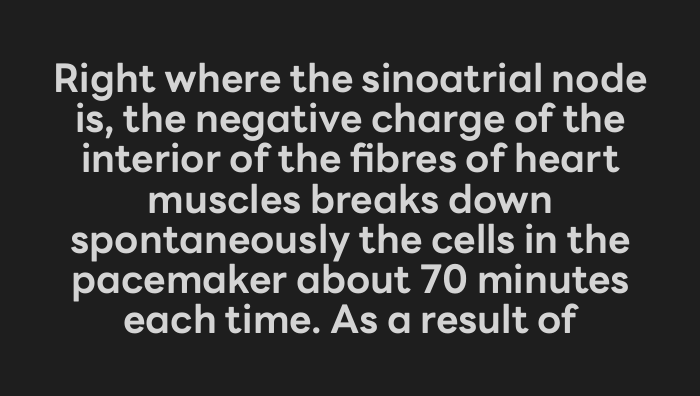
{"serif": "no", "italic": "no", "bold": "yes", "weight": "bold", "width": "normal", "stroke_contrast": "low", "x_height": "medium", "monospaced": "no", "underline": "no", "align": "center", "line_spacing": "tight", "line_spacing_ratio": 1.03, "letter_spacing": "normal", "letter_spacing_em": 0.0, "glyph_px": 39}
